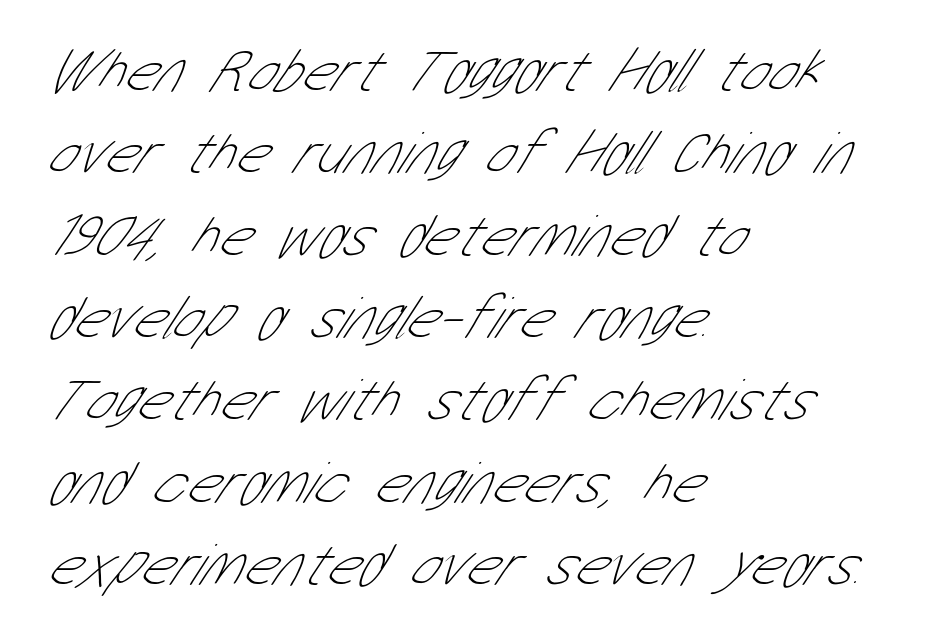
Look at the tracking — it's just the regular setting, nothing added. Weight: not bold — regular or lighter. The strip under each line holds only bare page. You could not count columns in this text — the font is proportionally spaced. Line spacing here is normal. Does the type have serifs? No, each stem ends abruptly.
